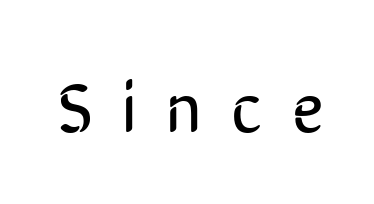
Q: Is the text bold? A: No.
Q: Is the text italic (slanted)? A: No, it is upright.
Q: Is the typeface a serif or a sans-serif typeface? A: Sans-serif.
Q: Is the text underlined? A: No.
Q: Is the spacing between letters normal or unusually wide? A: Unusually wide.
Q: Width (condensed, normal, or wide)? A: Condensed.
Q: Stroke contrast? A: Low.
Q: x-height? A: Medium.
Q: Monospaced? A: No.
